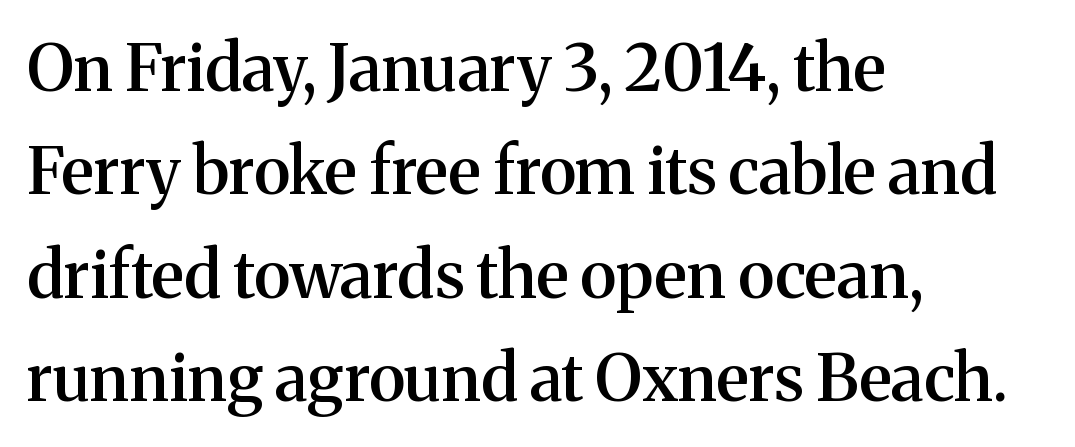
Type style note: has serifs. Alignment: flush left. The gap between lines stays unmarked. The face used here is a semibold: visibly heavier than regular, lighter than bold. These lines keep a tight, regular rhythm from letter to letter.
